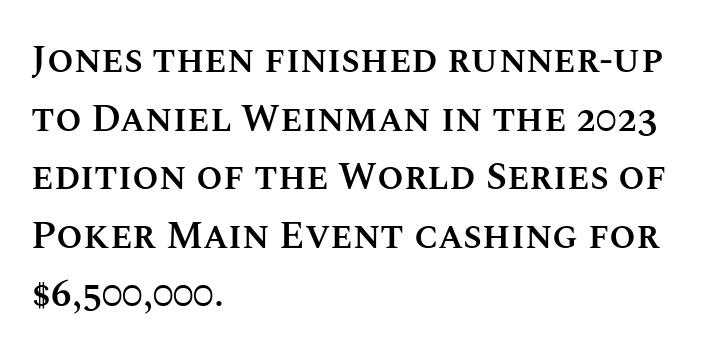
Inter-character spacing is left at the font's built-in metrics. Caption: semibold face, moderately heavy strokes. The rendering uses a moderate line-height, typical for paragraphs. Every character sits straight up, as roman type does. Visually the block forms a straight wall on the left and a jagged coastline on the right.
